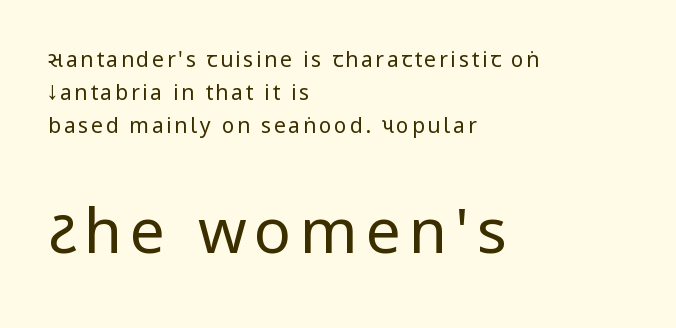
Q: Is the text bold? A: No.
Q: Is the text italic (slanted)? A: No, it is upright.
Q: Is the typeface a serif or a sans-serif typeface? A: Sans-serif.
Q: Is the text underlined? A: No.
Q: How is the paragraph aligned? A: Left-aligned.
Q: Is the spacing between lines tight, normal or loose? A: Normal.
Q: Which block of text is set in a larger size, the first (top) or the second (bottom)? A: The second (bottom) one.
Q: Width (condensed, normal, or wide)? A: Condensed.
Q: Stroke contrast? A: Low.
